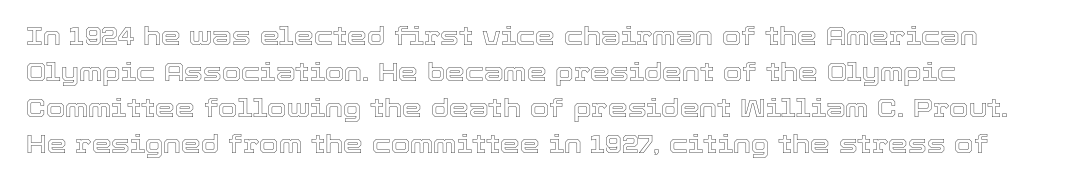
Q: Is the text italic (slanted)? A: No, it is upright.
Q: Is the text underlined? A: No.
Q: Is the spacing between letters normal or unusually wide? A: Normal.
Q: Is the spacing between lines tight, normal or loose? A: Normal.
